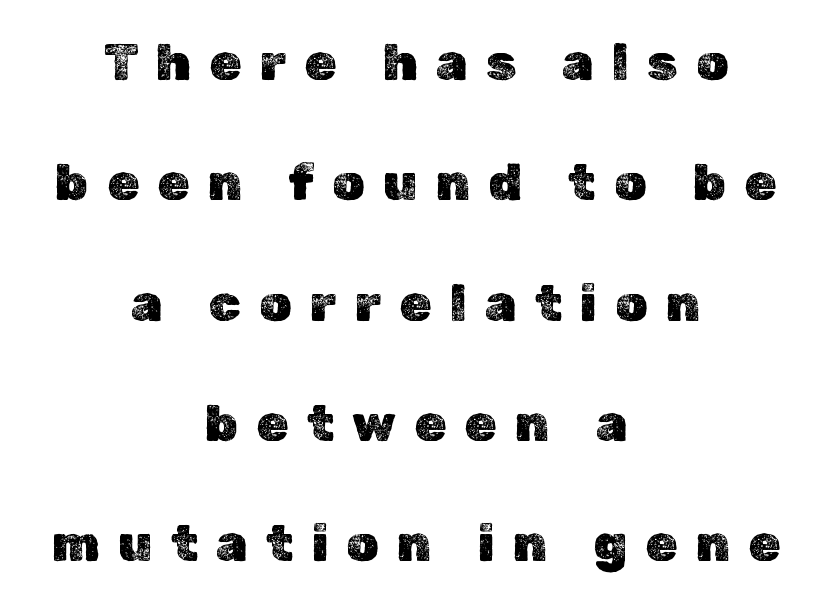
Q: Is the text italic (slanted)? A: No, it is upright.
Q: Is the text underlined? A: No.
Q: How is the paragraph aligned? A: Centered.
Q: Is the spacing between letters normal or unusually wide? A: Unusually wide.
Q: Is the spacing between lines tight, normal or loose? A: Loose.
Q: Width (condensed, normal, or wide)? A: Normal.
Q: x-height? A: Medium.
Q: Monospaced? A: No.
